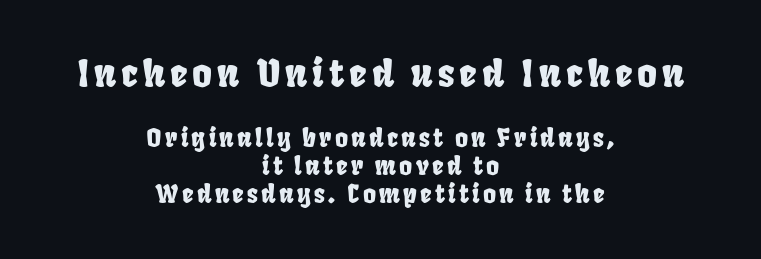
{"serif": "no", "width": "condensed", "stroke_contrast": "low", "x_height": "large", "monospaced": "no", "underline": "no", "align": "center", "line_spacing": "tight", "line_spacing_ratio": 1.12, "larger_block": "first", "size_ratio": 1.52, "glyph_px": 38}
